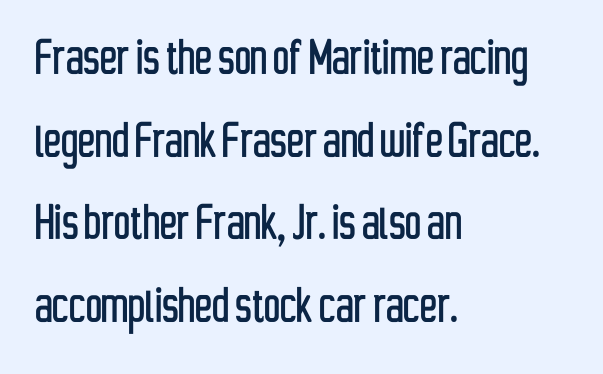
Think of a printed novel: that variable character pitch is what you see here. Plain, unruled lines of type. It's the straight-up-and-down kind of type. Are there feet on the stems? There aren't — it's a sans. The vertical gap from one line to the next is medium.
